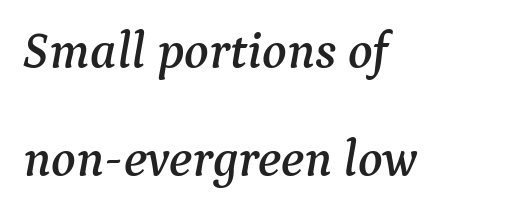
Q: Is the text italic (slanted)? A: Yes, it leans right by about 9 degrees.
Q: Is the typeface a serif or a sans-serif typeface? A: Serif.
Q: Is the text underlined? A: No.
Q: How is the paragraph aligned? A: Left-aligned.
Q: Is the spacing between letters normal or unusually wide? A: Normal.
Q: Is the spacing between lines tight, normal or loose? A: Loose.
Q: Width (condensed, normal, or wide)? A: Normal.
Q: Stroke contrast? A: Medium.
Q: x-height? A: Medium.
Q: Monospaced? A: No.
